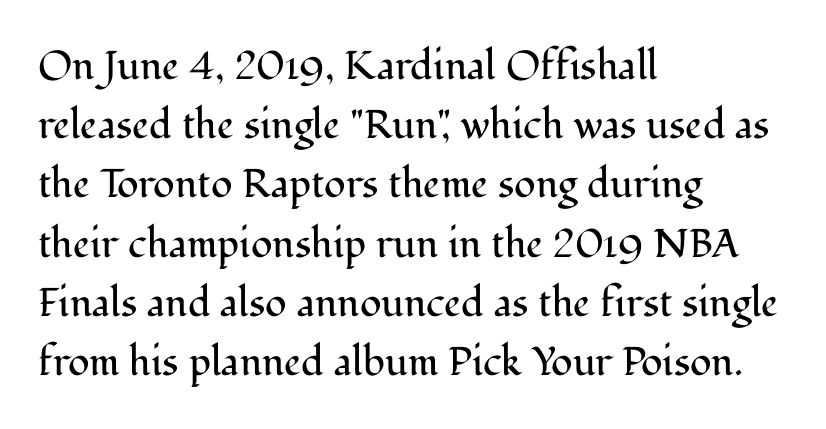
Q: Is the text bold? A: No.
Q: Is the text italic (slanted)? A: No, it is upright.
Q: Is the typeface a serif or a sans-serif typeface? A: Serif.
Q: Is the text underlined? A: No.
Q: How is the paragraph aligned? A: Left-aligned.
Q: Is the spacing between letters normal or unusually wide? A: Normal.
Q: Is the spacing between lines tight, normal or loose? A: Normal.
Q: Width (condensed, normal, or wide)? A: Normal.
Q: Stroke contrast? A: Medium.
Q: x-height? A: Medium.
Q: Monospaced? A: No.
